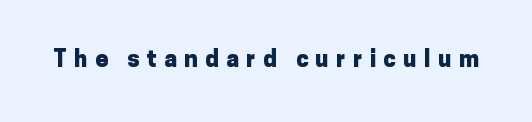
Q: Is the text bold? A: Yes.
Q: Is the text italic (slanted)? A: No, it is upright.
Q: Is the text underlined? A: No.
Q: Is the spacing between letters normal or unusually wide? A: Unusually wide.
